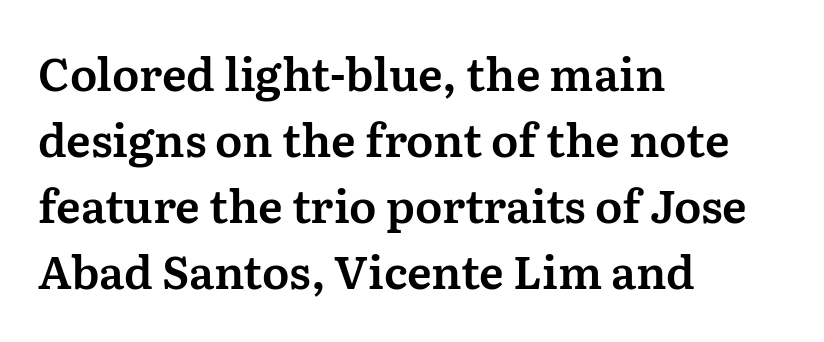
Is the letter spacing exaggerated? No — it looks like the ordinary default. Any mark beneath the type? The region is blank. In terms of letterform style, serifs are clearly present. You could not count columns in this text — the font is proportionally spaced. The lines are quadded left. It's the straight-up-and-down kind of type.
